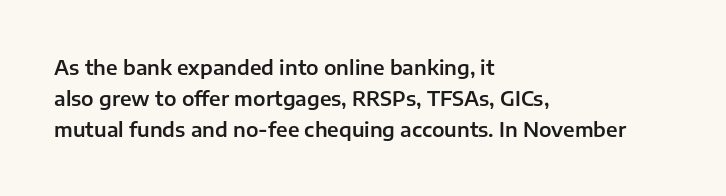
The image shows 20 px text type, upright; set left-aligned, normal line spacing (1.54x), normal letter spacing, not underlined.
